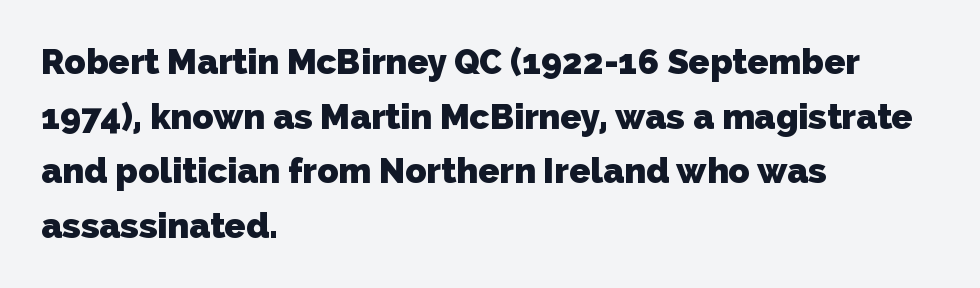
Q: Is the text bold? A: Yes.
Q: Is the typeface a serif or a sans-serif typeface? A: Sans-serif.
Q: Is the text underlined? A: No.
Q: How is the paragraph aligned? A: Left-aligned.
Q: Is the spacing between letters normal or unusually wide? A: Normal.
Q: Is the spacing between lines tight, normal or loose? A: Normal.
Q: Width (condensed, normal, or wide)? A: Normal.
Q: Stroke contrast? A: Low.
Q: x-height? A: Medium.
Q: Monospaced? A: No.
